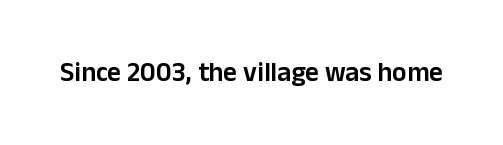
Q: Is the text bold? A: Semi-bold.
Q: Is the text italic (slanted)? A: No, it is upright.
Q: Is the text underlined? A: No.
Q: Is the spacing between letters normal or unusually wide? A: Normal.
